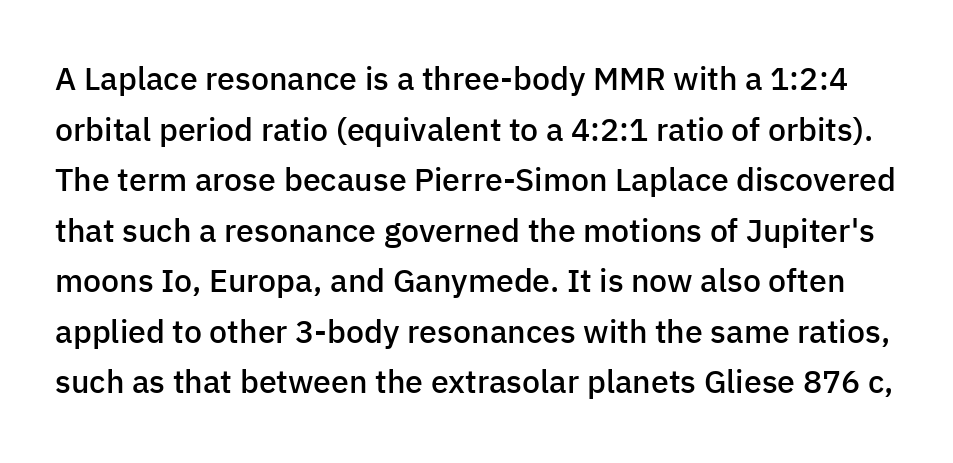
The image shows 32 px semibold sans-serif type, upright; set normal line spacing (1.58x), normal letter spacing, not underlined; low stroke contrast and a medium x-height.
